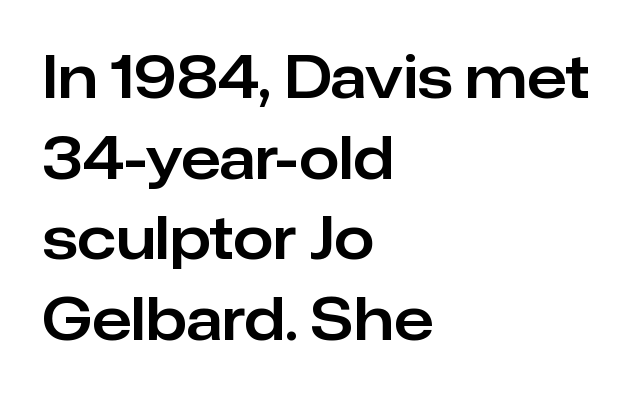
Note: no serifs on the glyphs. The compositor pushed each line to the left boundary. Is there any slant? The stems are plumb. Letter spacing: default. Varying glyph widths throughout — classic text-font behaviour. The string is rendered with underlining switched off.
